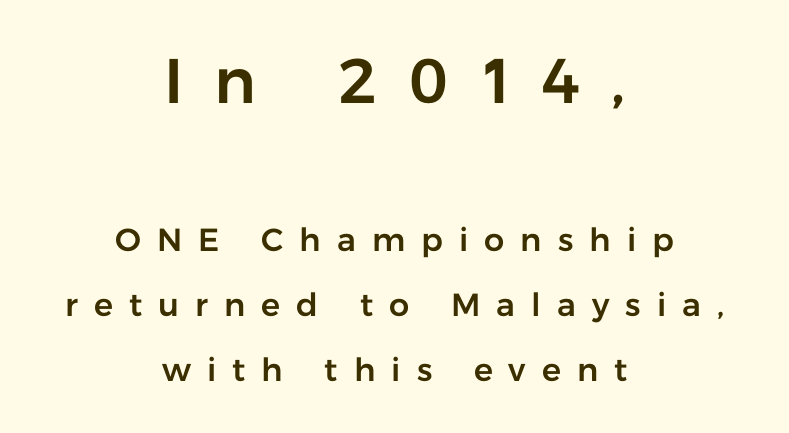
In terms of leading, this rendering errs on the spacious side. Observe the wide spacing: letters keep a clear distance from each other. The strip under each line holds only bare page. The rendering uses natural spacing where letterforms have individual widths. Tall strokes in this sample are plumb rather than angled. The rendering positions every line midway between the sides.
